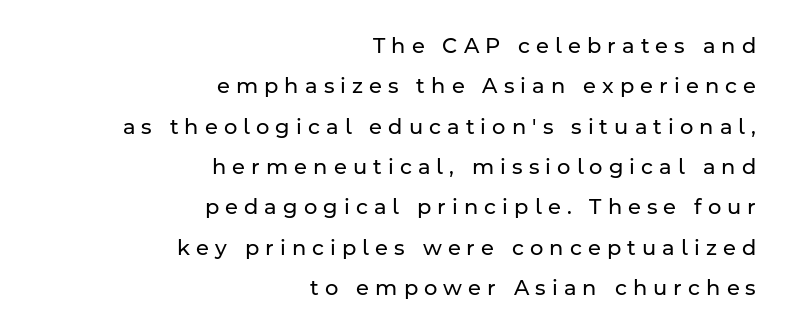
Q: Is the text bold? A: No.
Q: Is the text italic (slanted)? A: No, it is upright.
Q: Is the text underlined? A: No.
Q: How is the paragraph aligned? A: Right-aligned.
Q: Is the spacing between letters normal or unusually wide? A: Unusually wide.
Q: Is the spacing between lines tight, normal or loose? A: Loose.
